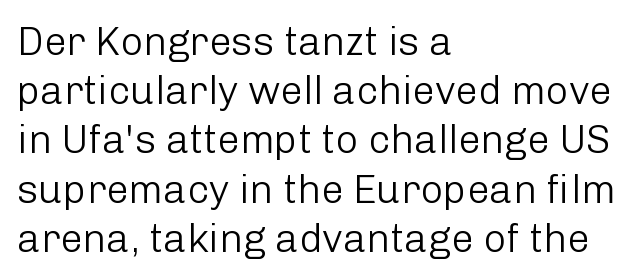
Inter-character spacing is left at the font's built-in metrics. Do the characters align in a grid? No, the font is proportional. The font's upright variant was chosen for this text. A bare baseline throughout the passage. Bold? No — there's no thickening of the strokes. The typeface chosen for these lines omits serifs.
